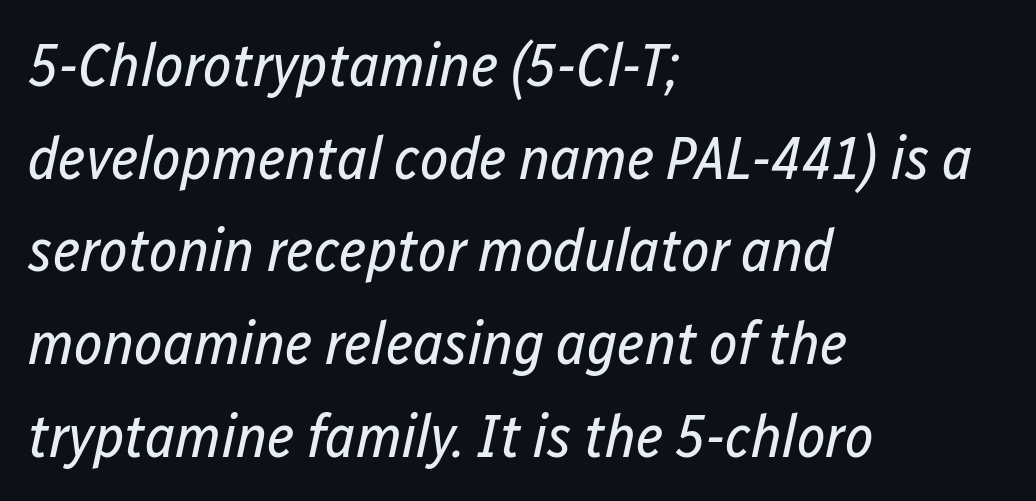
This reads as an unemphasized weight, regular at the heaviest. Slant detected: the letters are inclined. Casual observation: everything's shoved over to the left. A typesetter would call this proportional, since set widths differ per character. Leading: standard.
